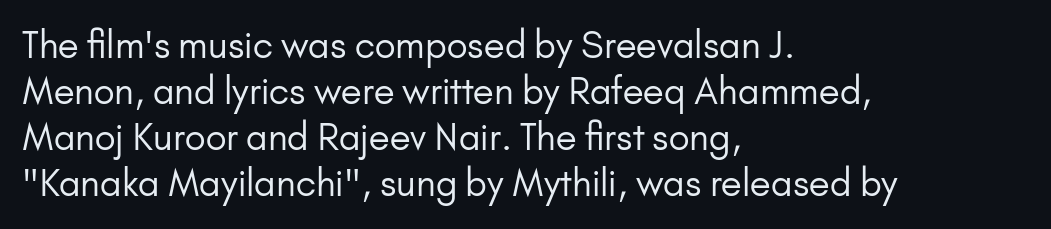
Reading down the column, the eye jumps a familiar distance to each next line. The string is rendered with underlining switched off. Nope, not italic — everything's standing straight. Which margin do the lines hug? The left one — the right edge is uneven.
